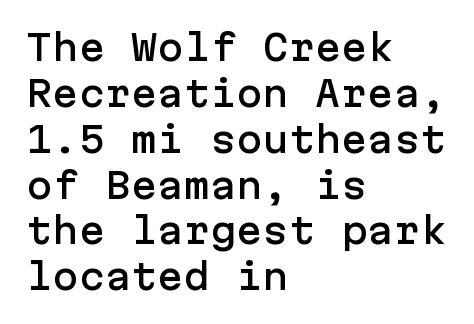
{"serif": "no", "italic": "no", "width": "normal", "stroke_contrast": "low", "x_height": "medium", "underline": "no", "align": "left", "line_spacing": "normal", "line_spacing_ratio": 1.31, "letter_spacing": "normal", "letter_spacing_em": 0.0, "glyph_px": 35}
